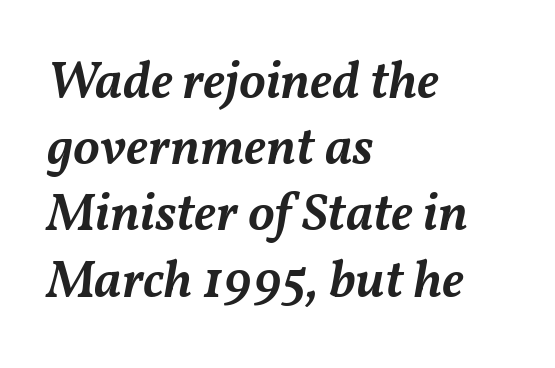
{"italic": "yes", "lean": "right", "slant_degrees": 11, "bold": "semi", "weight": "semibold", "width": "normal", "stroke_contrast": "medium", "x_height": "medium", "monospaced": "no", "underline": "no", "align": "left", "line_spacing": "normal", "line_spacing_ratio": 1.25, "letter_spacing": "normal", "letter_spacing_em": 0.0, "glyph_px": 53}
